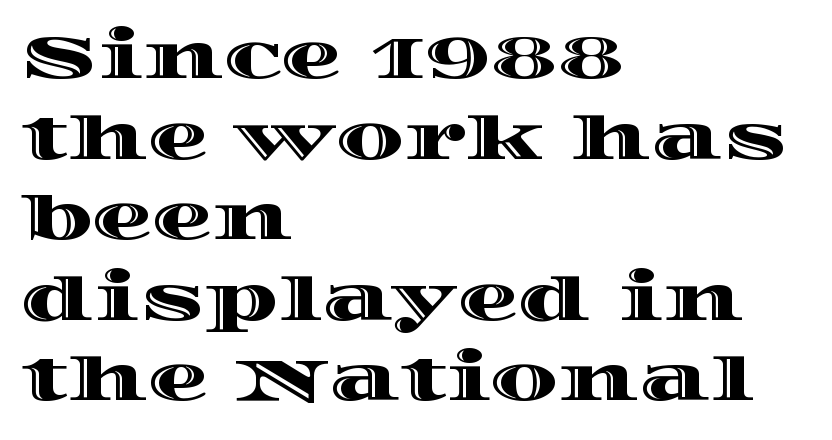
Q: Is the text italic (slanted)? A: No, it is upright.
Q: Is the text underlined? A: No.
Q: How is the paragraph aligned? A: Left-aligned.
Q: Is the spacing between letters normal or unusually wide? A: Normal.
Q: Is the spacing between lines tight, normal or loose? A: Normal.
Q: Width (condensed, normal, or wide)? A: Wide.
Q: x-height? A: Large.
Q: Monospaced? A: No.
